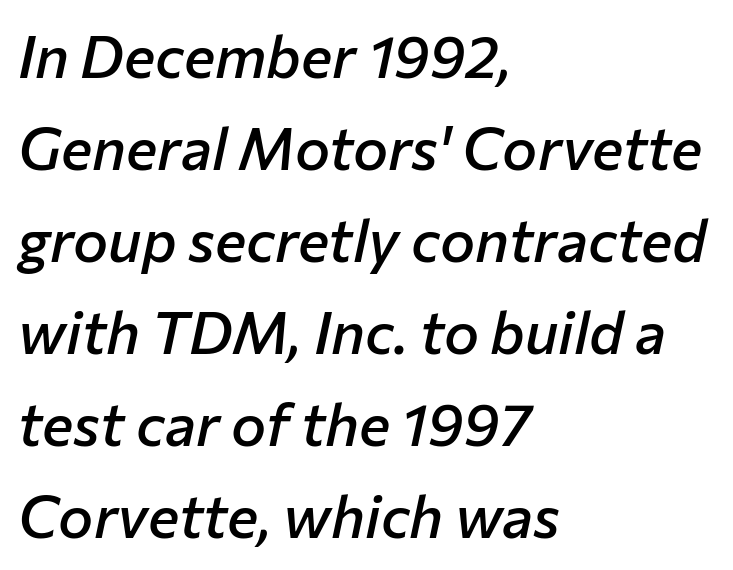
Q: Is the text bold? A: Semi-bold.
Q: Is the text italic (slanted)? A: Yes, it leans right by about 12 degrees.
Q: Is the text underlined? A: No.
Q: How is the paragraph aligned? A: Left-aligned.
Q: Is the spacing between letters normal or unusually wide? A: Normal.
Q: Is the spacing between lines tight, normal or loose? A: Normal.
Q: Width (condensed, normal, or wide)? A: Normal.
Q: Stroke contrast? A: Low.
Q: x-height? A: Medium.
Q: Monospaced? A: No.
